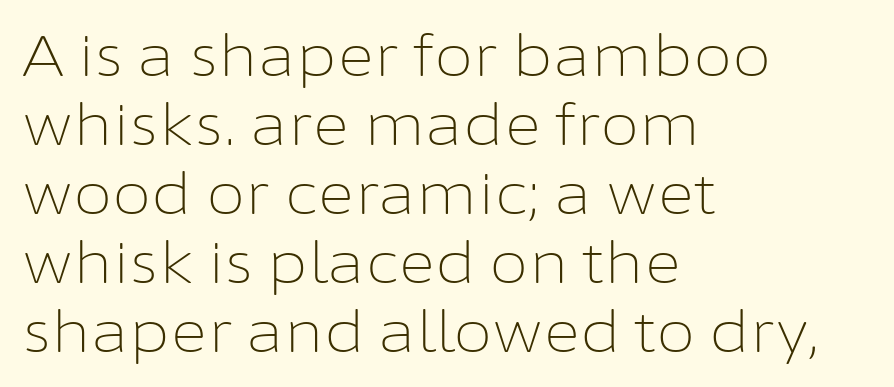
Reading down the block, your eye returns to a fixed left position each line. The type is set solid horizontally, with unmodified tracking. Nope, no serifs anywhere on these letters. Rule under the text: the space is simply empty. In terms of posture, this sample is upright.
